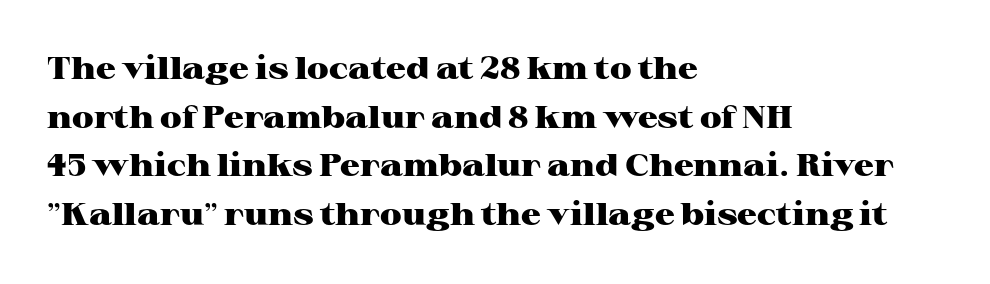
{"serif": "yes", "italic": "no", "bold": "yes", "weight": "heavy", "width": "wide", "stroke_contrast": "high", "x_height": "medium", "monospaced": "no", "underline": "no", "align": "left", "line_spacing": "normal", "line_spacing_ratio": 1.57, "letter_spacing": "normal", "letter_spacing_em": 0.0, "glyph_px": 31}
